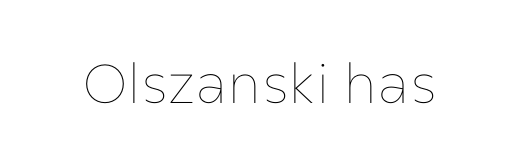
{"italic": "no", "bold": "no", "weight": "thin", "width": "normal", "stroke_contrast": "low", "x_height": "medium", "monospaced": "no", "underline": "no", "letter_spacing": "normal", "letter_spacing_em": 0.0, "glyph_px": 55}
